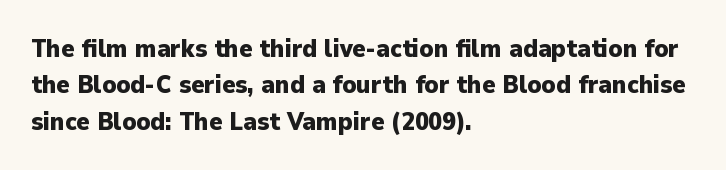
Q: Is the text bold? A: Yes.
Q: Is the text italic (slanted)? A: No, it is upright.
Q: Is the text underlined? A: No.
Q: How is the paragraph aligned? A: Left-aligned.
Q: Is the spacing between letters normal or unusually wide? A: Normal.
Q: Is the spacing between lines tight, normal or loose? A: Normal.
